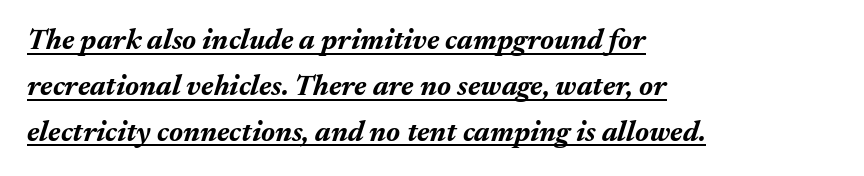
The image shows 29 px bold type, italic (leaning right); set left-aligned, normal line spacing (1.58x), normal letter spacing, underlined; medium stroke contrast and a medium x-height.
